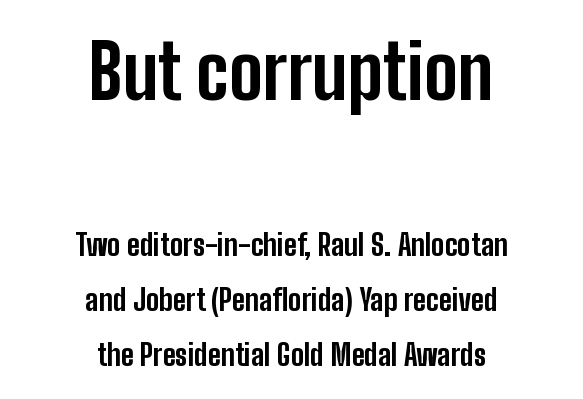
{"serif": "no", "italic": "no", "bold": "yes", "weight": "bold", "width": "condensed", "stroke_contrast": "low", "x_height": "medium", "monospaced": "no", "underline": "no", "align": "center", "line_spacing_ratio": 1.84, "letter_spacing": "normal", "letter_spacing_em": 0.0, "larger_block": "first", "size_ratio": 2.53, "glyph_px": 76}
